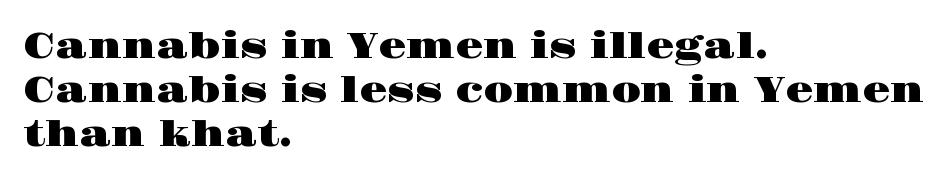
{"serif": "yes", "italic": "no", "width": "wide", "stroke_contrast": "high", "x_height": "large", "monospaced": "no", "underline": "no", "align": "left", "line_spacing_ratio": 1.22, "letter_spacing": "normal", "letter_spacing_em": 0.0, "glyph_px": 36}
